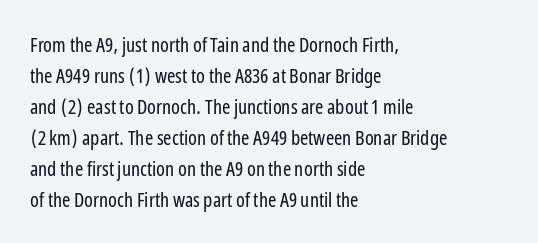
Q: Is the text bold? A: No.
Q: Is the text italic (slanted)? A: No, it is upright.
Q: Is the text underlined? A: No.
Q: How is the paragraph aligned? A: Left-aligned.
Q: Is the spacing between letters normal or unusually wide? A: Normal.
Q: Is the spacing between lines tight, normal or loose? A: Normal.
